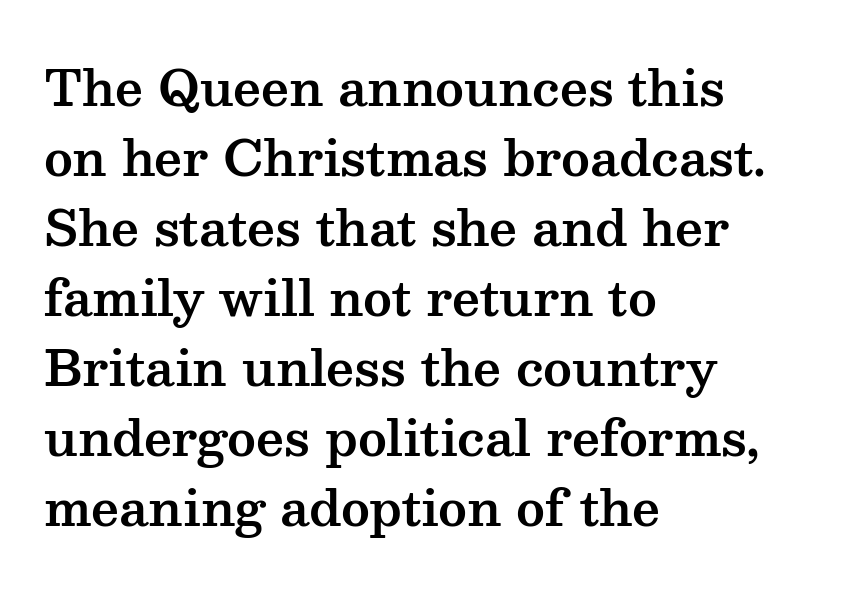
Q: Is the text italic (slanted)? A: No, it is upright.
Q: Is the typeface a serif or a sans-serif typeface? A: Serif.
Q: Is the text underlined? A: No.
Q: How is the paragraph aligned? A: Left-aligned.
Q: Is the spacing between letters normal or unusually wide? A: Normal.
Q: Is the spacing between lines tight, normal or loose? A: Normal.
Q: Width (condensed, normal, or wide)? A: Wide.
Q: Stroke contrast? A: Medium.
Q: x-height? A: Medium.
Q: Monospaced? A: No.
